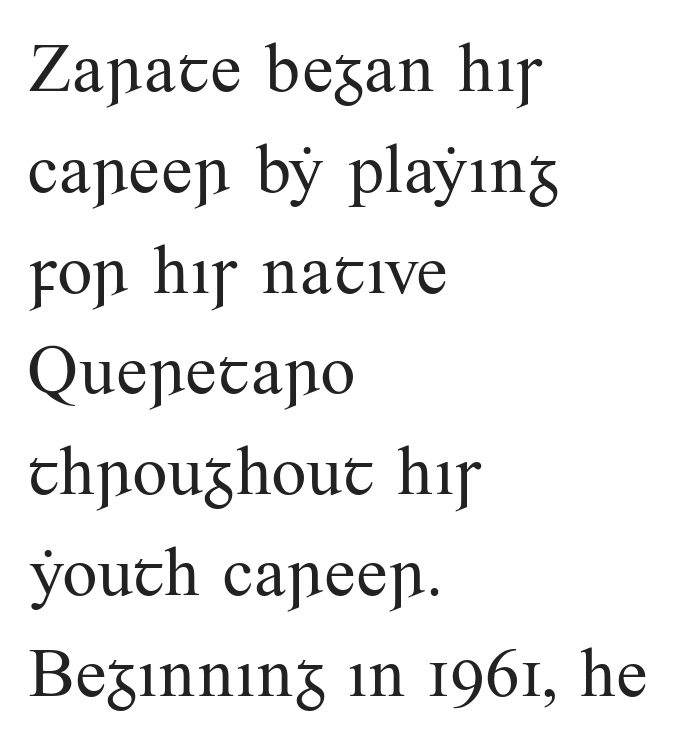
The image shows 70 px regular-weight serif type, upright; set left-aligned, normal line spacing (1.44x), normal letter spacing, not underlined; medium stroke contrast and a small x-height.
